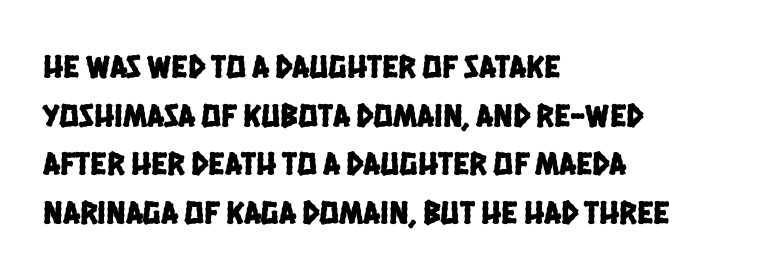
{"serif": "no", "width": "condensed", "stroke_contrast": "low", "x_height": "large", "monospaced": "no", "underline": "no", "align": "left", "line_spacing": "normal", "line_spacing_ratio": 1.47, "letter_spacing": "normal", "letter_spacing_em": 0.0, "glyph_px": 33}
